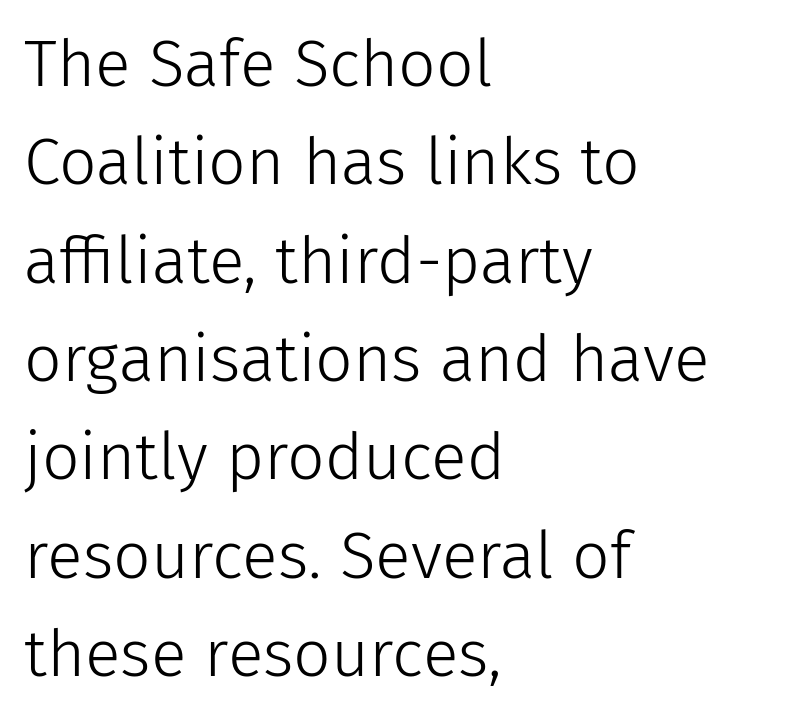
The image shows 66 px light sans-serif type, upright; set left-aligned, normal line spacing (1.49x), normal letter spacing, not underlined; low stroke contrast and a medium x-height.
